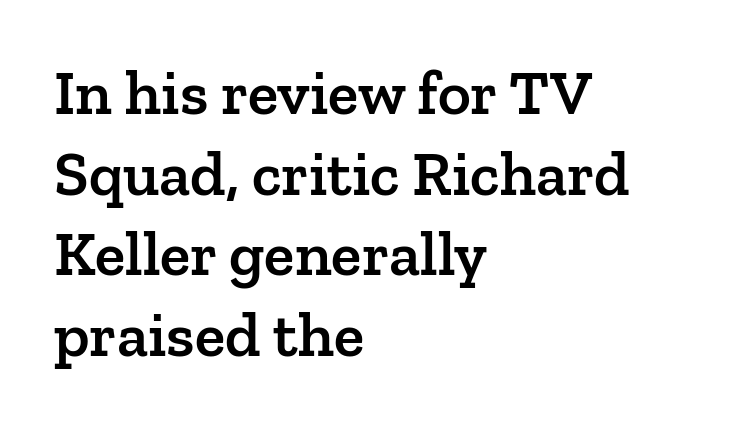
{"serif": "yes", "italic": "no", "bold": "semi", "weight": "semibold", "width": "normal", "stroke_contrast": "low", "x_height": "medium", "monospaced": "no", "underline": "no", "align": "left", "line_spacing": "normal", "line_spacing_ratio": 1.28, "letter_spacing": "normal", "letter_spacing_em": 0.0, "glyph_px": 63}
